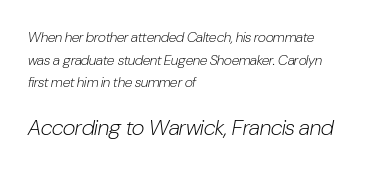
The face used here is rendered with its standard letterfit. Here the second block reads like a headline and the first like body copy. Which margin do the lines hug? The left one — the right edge is uneven. Unbolded letterforms with no extra heft. Vertically, the passage feels balanced, rows spaced as you'd expect.
